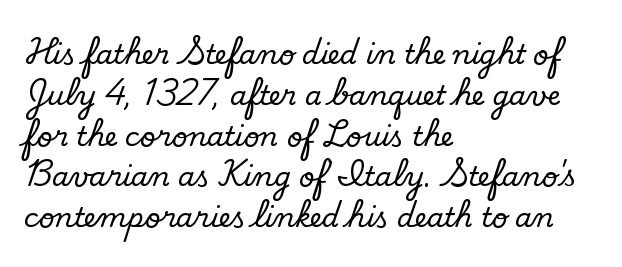
Nothing unusual about the tracking: characters are spaced as the font intends. The compositor pushed each line to the left boundary. Vertical stems look standard width or narrower in stroke. Rule under the text: the space is simply empty. Baseline-to-baseline distance is the conventional proportion of letter height.
